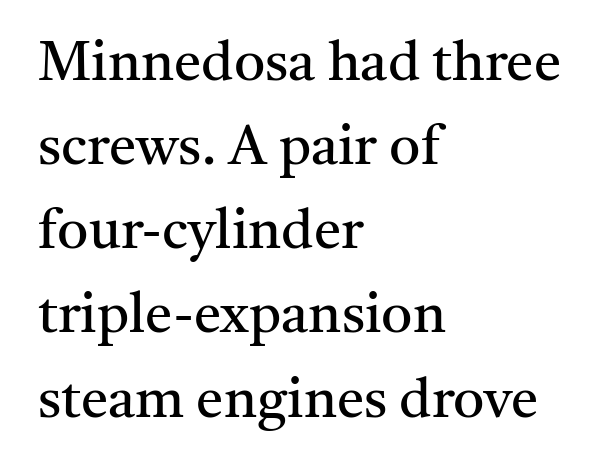
{"serif": "yes", "italic": "no", "bold": "no", "weight": "regular", "width": "normal", "stroke_contrast": "medium", "x_height": "medium", "monospaced": "no", "underline": "no", "align": "left", "line_spacing": "normal", "line_spacing_ratio": 1.53, "letter_spacing": "normal", "letter_spacing_em": 0.0, "glyph_px": 55}
